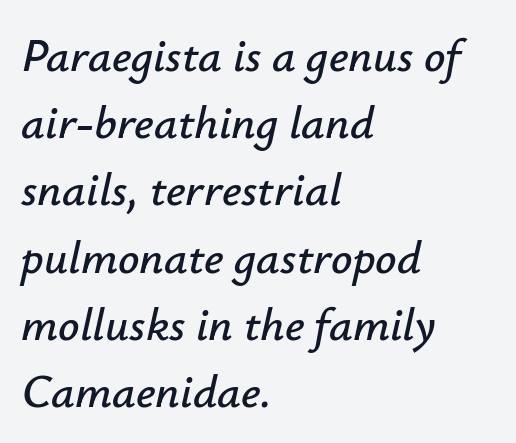
The image shows 47 px text type, italic (leaning right); set left-aligned, normal line spacing (1.43x), normal letter spacing, not underlined; low stroke contrast and a small x-height.
